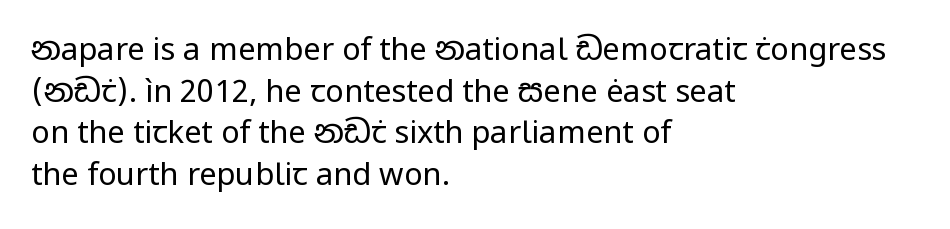
Q: Is the text bold? A: No.
Q: Is the text italic (slanted)? A: No, it is upright.
Q: Is the typeface a serif or a sans-serif typeface? A: Sans-serif.
Q: Is the text underlined? A: No.
Q: How is the paragraph aligned? A: Left-aligned.
Q: Is the spacing between letters normal or unusually wide? A: Normal.
Q: Is the spacing between lines tight, normal or loose? A: Normal.
Q: Width (condensed, normal, or wide)? A: Normal.
Q: Stroke contrast? A: Low.
Q: x-height? A: Medium.
Q: Monospaced? A: No.
